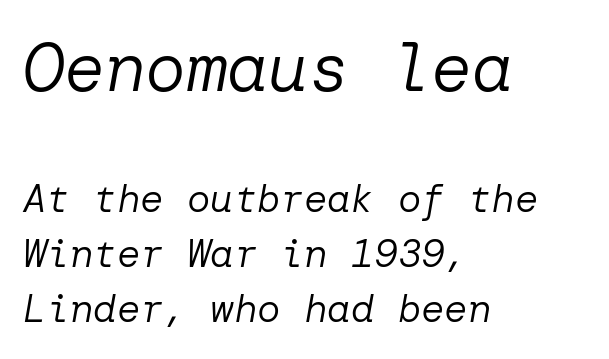
Q: Is the text bold? A: No.
Q: Is the text italic (slanted)? A: Yes, it leans right by about 10 degrees.
Q: Is the text underlined? A: No.
Q: How is the paragraph aligned? A: Left-aligned.
Q: Is the spacing between letters normal or unusually wide? A: Normal.
Q: Is the spacing between lines tight, normal or loose? A: Normal.
Q: Which block of text is set in a larger size, the first (top) or the second (bottom)? A: The first (top) one.
Q: Width (condensed, normal, or wide)? A: Normal.
Q: Stroke contrast? A: Low.
Q: x-height? A: Medium.
